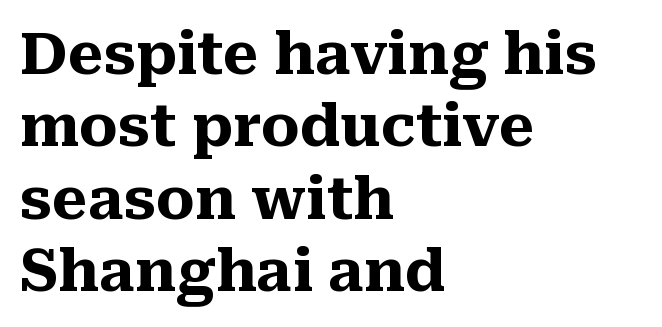
This rendering leaves character spacing at its baseline value. The font is running at its bold setting. Think of a printed novel: that variable character pitch is what you see here. Students, observe: this is what conventionally led text looks like. A typesetter would mark this as roman, not italic.
